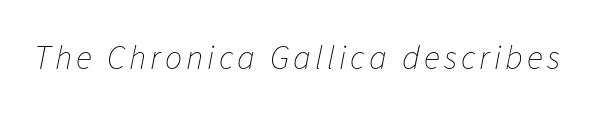
The image shows 34 px thin type, italic (leaning right); set not underlined; low stroke contrast and a medium x-height.
